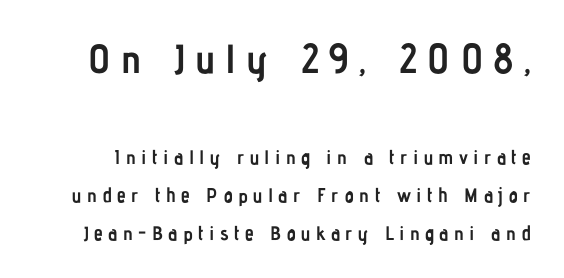
{"serif": "no", "italic": "no", "bold": "yes", "weight": "semibold", "width": "condensed", "stroke_contrast": "low", "x_height": "medium", "monospaced": "no", "underline": "no", "line_spacing": "loose", "line_spacing_ratio": 1.9, "letter_spacing": "wide", "letter_spacing_em": 0.27, "larger_block": "first", "size_ratio": 2.05, "glyph_px": 41}
